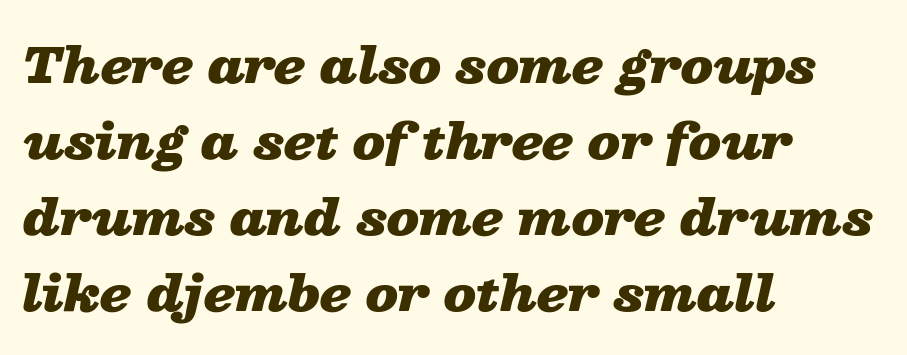
{"italic": "yes", "lean": "right", "slant_degrees": 13, "bold": "yes", "weight": "heavy", "width": "wide", "stroke_contrast": "low", "x_height": "medium", "monospaced": "no", "underline": "no", "align": "left", "line_spacing": "normal", "line_spacing_ratio": 1.58, "letter_spacing": "normal", "letter_spacing_em": 0.0, "glyph_px": 48}
